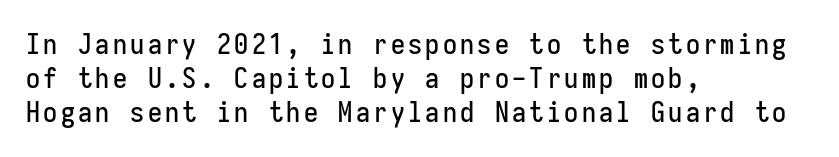
{"serif": "no", "italic": "no", "width": "condensed", "stroke_contrast": "low", "x_height": "medium", "monospaced": "yes", "underline": "no", "align": "left", "line_spacing_ratio": 1.22, "glyph_px": 28}
